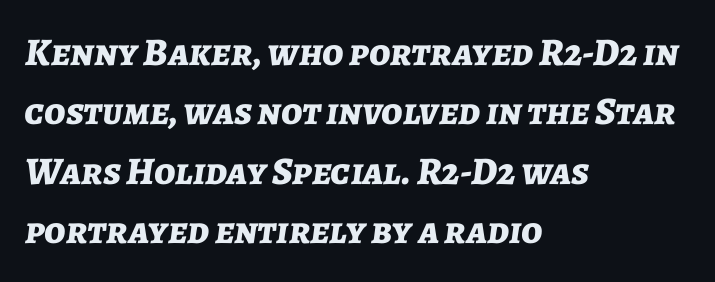
Q: Is the text bold? A: Yes.
Q: Is the text italic (slanted)? A: Yes, it leans right by about 7 degrees.
Q: Is the text underlined? A: No.
Q: How is the paragraph aligned? A: Left-aligned.
Q: Is the spacing between letters normal or unusually wide? A: Normal.
Q: Is the spacing between lines tight, normal or loose? A: Normal.
Q: Width (condensed, normal, or wide)? A: Normal.
Q: Stroke contrast? A: Low.
Q: x-height? A: Medium.
Q: Monospaced? A: No.
